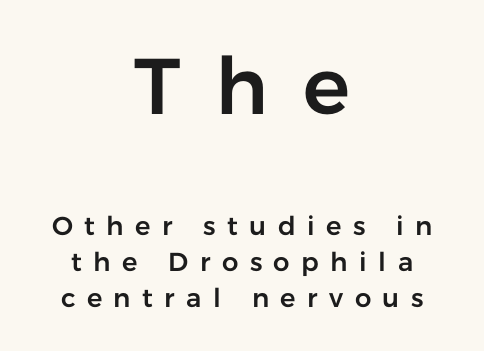
Q: Is the text italic (slanted)? A: No, it is upright.
Q: Is the typeface a serif or a sans-serif typeface? A: Sans-serif.
Q: Is the text underlined? A: No.
Q: How is the paragraph aligned? A: Centered.
Q: Is the spacing between letters normal or unusually wide? A: Unusually wide.
Q: Is the spacing between lines tight, normal or loose? A: Normal.
Q: Which block of text is set in a larger size, the first (top) or the second (bottom)? A: The first (top) one.
Q: Width (condensed, normal, or wide)? A: Normal.
Q: Stroke contrast? A: Low.
Q: x-height? A: Medium.
Q: Monospaced? A: No.
